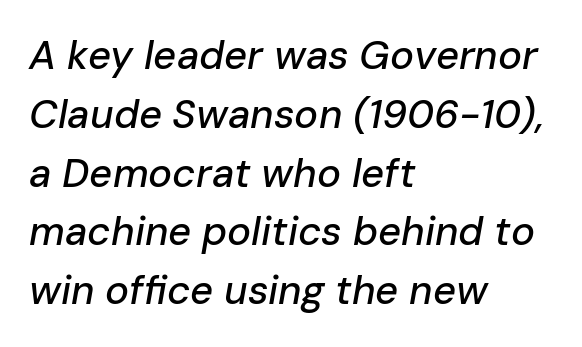
{"italic": "yes", "lean": "right", "slant_degrees": 10, "width": "normal", "stroke_contrast": "low", "x_height": "medium", "monospaced": "no", "underline": "no", "align": "left", "line_spacing": "normal", "line_spacing_ratio": 1.47, "letter_spacing": "normal", "letter_spacing_em": 0.0, "glyph_px": 40}
